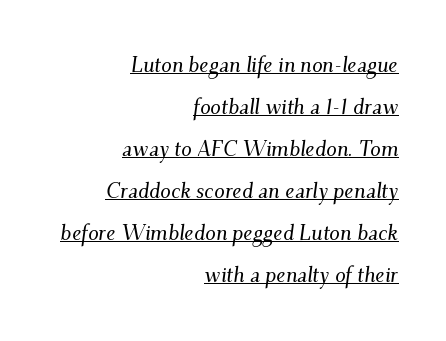
These lines are set flush right with a ragged left edge. This rendering leaves character spacing at its baseline value. The block of text is sparse from top to bottom, with ample space between rows. This is oblique type, the kind used for emphasis or titles. Honestly, the underline is the first thing you notice here.
